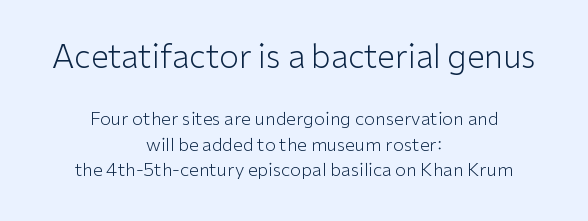
{"serif": "no", "italic": "no", "bold": "no", "weight": "light", "width": "normal", "stroke_contrast": "low", "x_height": "medium", "monospaced": "no", "underline": "no", "align": "center", "line_spacing": "normal", "line_spacing_ratio": 1.42, "letter_spacing": "normal", "letter_spacing_em": 0.0, "larger_block": "first", "size_ratio": 1.78, "glyph_px": 32}
